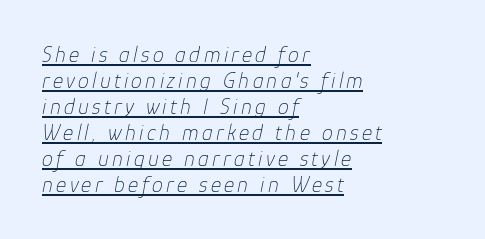
{"italic": "yes", "lean": "right", "slant_degrees": 12, "bold": "no", "underline": "yes", "align": "left", "line_spacing_ratio": 1.18, "glyph_px": 22}
